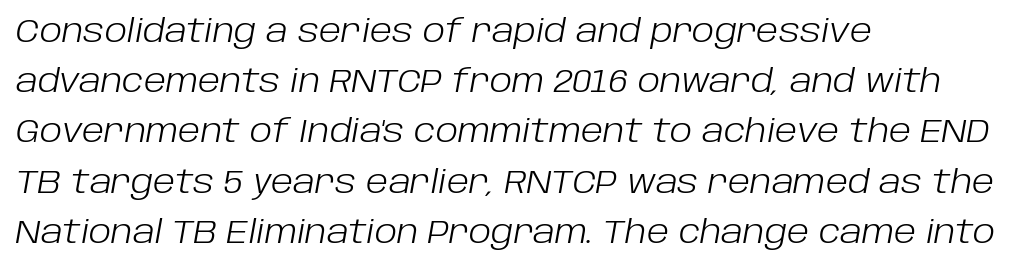
Q: Is the text bold? A: No.
Q: Is the text italic (slanted)? A: Yes, it leans right by about 10 degrees.
Q: Is the text underlined? A: No.
Q: How is the paragraph aligned? A: Left-aligned.
Q: Is the spacing between letters normal or unusually wide? A: Normal.
Q: Is the spacing between lines tight, normal or loose? A: Normal.
Q: Width (condensed, normal, or wide)? A: Normal.
Q: Stroke contrast? A: Low.
Q: x-height? A: Large.
Q: Monospaced? A: No.
